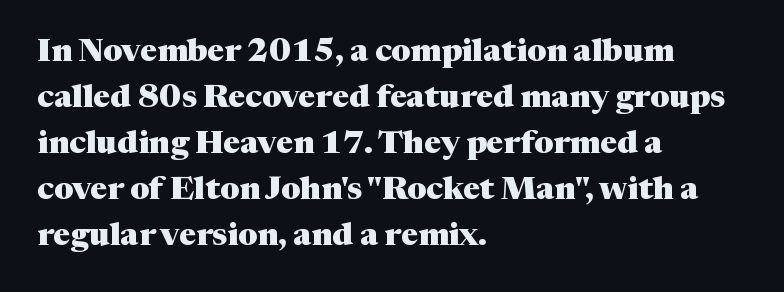
Q: Is the text bold? A: Yes.
Q: Is the text italic (slanted)? A: No, it is upright.
Q: Is the typeface a serif or a sans-serif typeface? A: Serif.
Q: Is the text underlined? A: No.
Q: How is the paragraph aligned? A: Left-aligned.
Q: Is the spacing between letters normal or unusually wide? A: Normal.
Q: Is the spacing between lines tight, normal or loose? A: Normal.
Q: Width (condensed, normal, or wide)? A: Normal.
Q: Stroke contrast? A: Medium.
Q: x-height? A: Medium.
Q: Monospaced? A: No.
